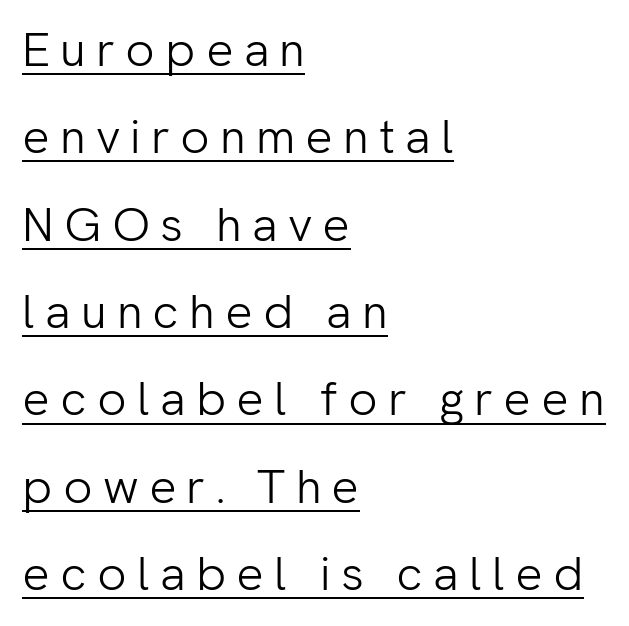
Note the varied advance widths — an 'i' is clearly narrower than an 'm'. This is the regular roman posture of the typeface. Each word looks stretched out because of the extra space between its letters. Stroke terminals: plain, sans-serif. Heft: none added — not bold. The rendering uses the underline text-decoration.
